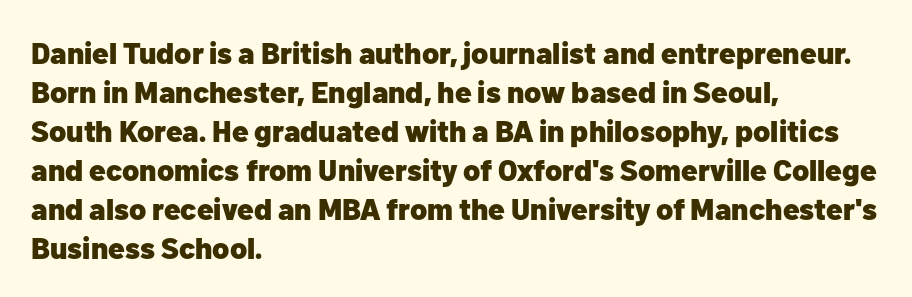
The image shows 30 px heavy sans-serif type, upright; set left-aligned, normal line spacing (1.3x), normal letter spacing, not underlined; low stroke contrast and a medium x-height.
